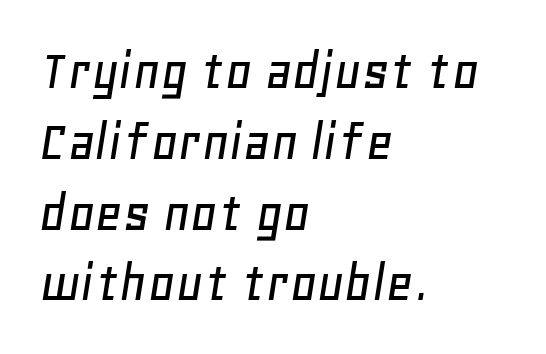
Inter-character spacing is left at the font's built-in metrics. Tall strokes in this sample are angled rather than plumb. Horizontally, the lines are justified to the leading edge only. Here the designer chose a conventional face with non-uniform glyph widths.
